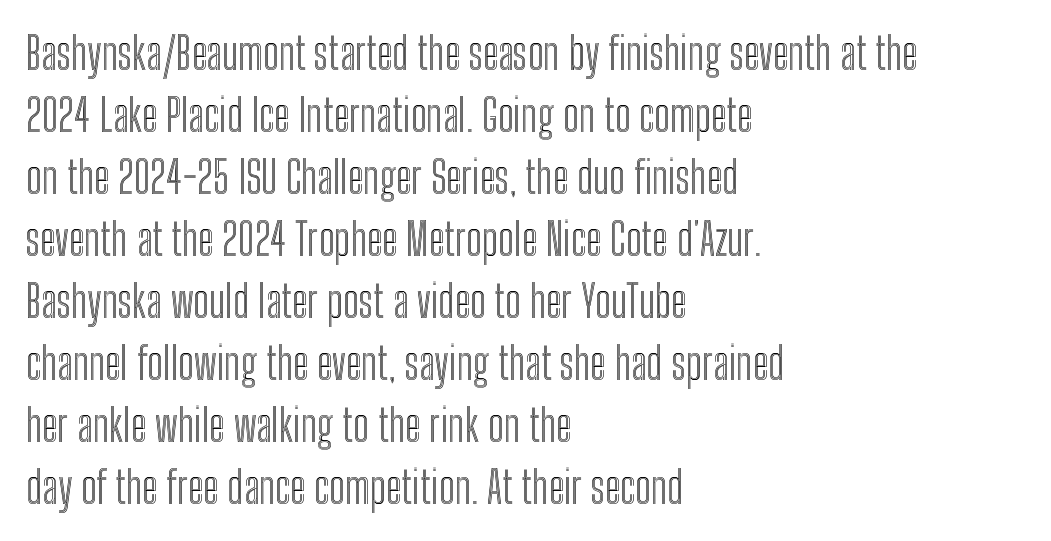
The image shows 44 px condensed type, upright; set left-aligned, normal line spacing (1.41x), normal letter spacing, not underlined; a medium x-height.
